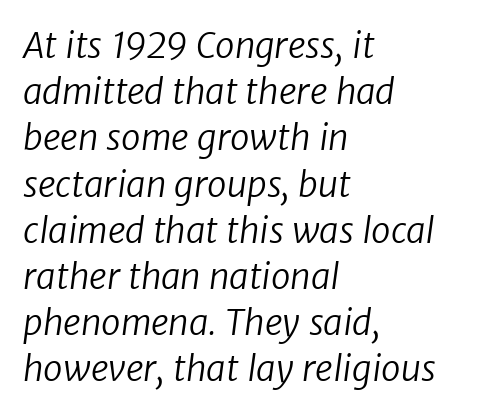
The image shows 35 px regular-weight sans-serif type; set left-aligned, normal line spacing (1.32x), normal letter spacing, not underlined; low stroke contrast and a medium x-height.
